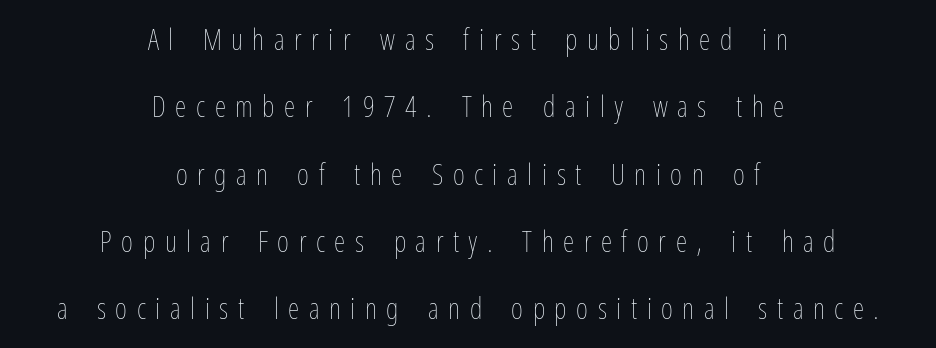
Q: Is the text bold? A: No.
Q: Is the text italic (slanted)? A: No, it is upright.
Q: Is the text underlined? A: No.
Q: How is the paragraph aligned? A: Centered.
Q: Is the spacing between letters normal or unusually wide? A: Unusually wide.
Q: Is the spacing between lines tight, normal or loose? A: Loose.
Q: Width (condensed, normal, or wide)? A: Condensed.
Q: Stroke contrast? A: Low.
Q: x-height? A: Medium.
Q: Monospaced? A: No.
